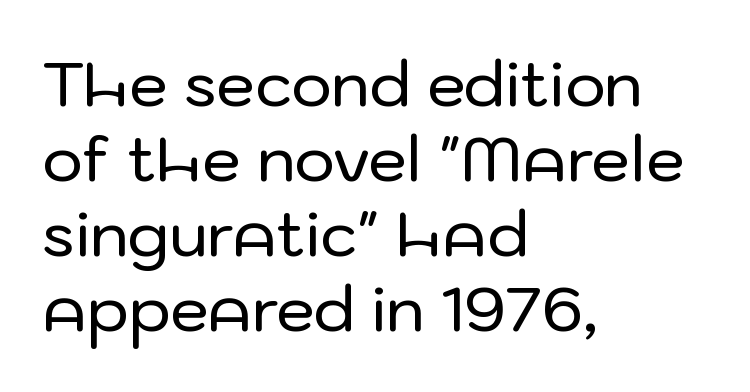
Students, note that the glyphs here touch the page at normal intervals. Only glyphs here, with clear space below each row. A sans-serif font was chosen for this passage. The axis of the letterforms is exactly vertical. Layout note: lines flush left.
